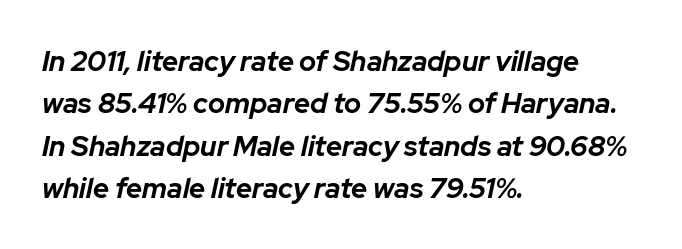
The image shows 28 px bold type, italic (leaning right); set left-aligned, normal line spacing (1.51x), normal letter spacing, not underlined; low stroke contrast and a medium x-height.
